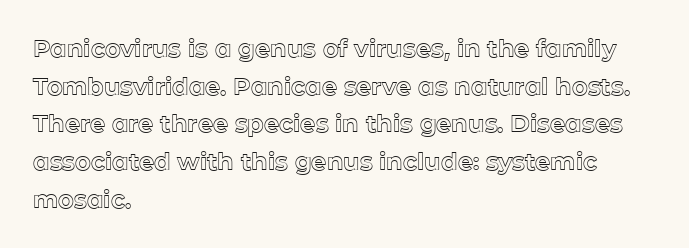
Students, observe: this is what conventionally led text looks like. When letters stand straight like this, we call the style roman or upright. Horizontally, the lines are justified to the leading edge only. The type is set solid horizontally, with unmodified tracking. The baseline area is clear.
